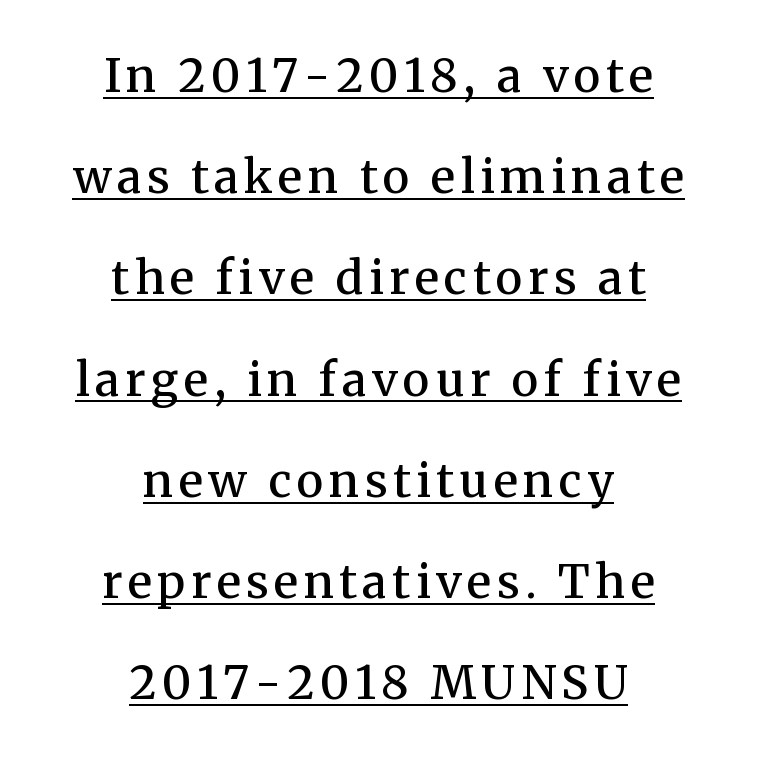
The image shows 46 px semibold serif type, upright; set centered, loose line spacing (2.2x), underlined; medium stroke contrast and a medium x-height.
